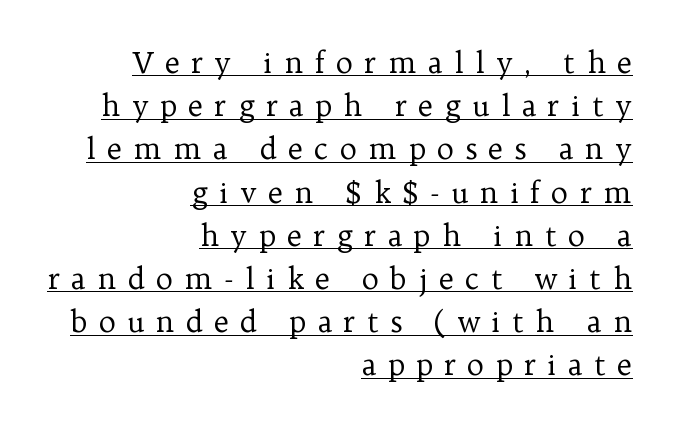
The sample's only ornament is a line tracing under the words. Font category for this specimen: serif. A student would call this right alignment; a typographer would say flush right, rag left. The lettering holds an erect, upright posture throughout.
